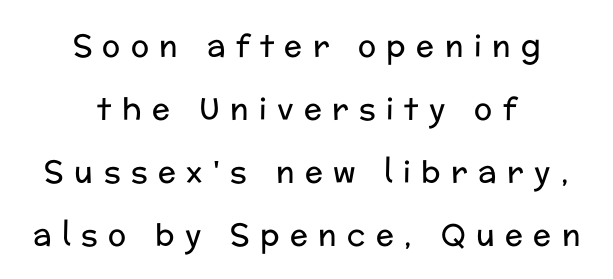
The image shows 30 px regular-weight sans-serif type, upright; set centered, loose line spacing (2.1x), unusually wide letter spacing (+0.35 em), not underlined; low stroke contrast and a medium x-height.
